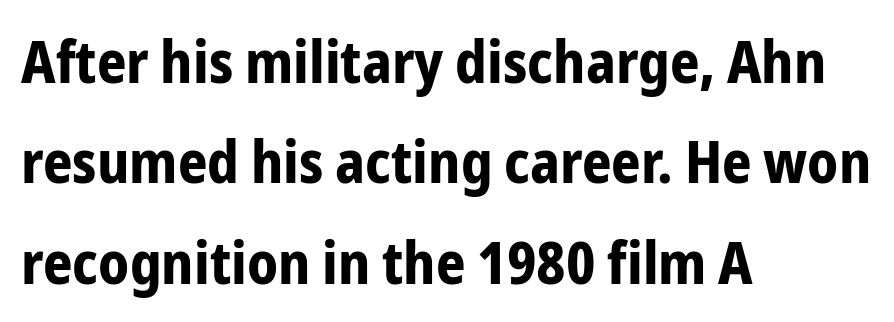
{"serif": "no", "italic": "no", "bold": "yes", "weight": "bold", "width": "condensed", "stroke_contrast": "low", "x_height": "medium", "monospaced": "no", "underline": "no", "align": "left", "line_spacing_ratio": 1.73, "letter_spacing": "normal", "letter_spacing_em": 0.0, "glyph_px": 58}
